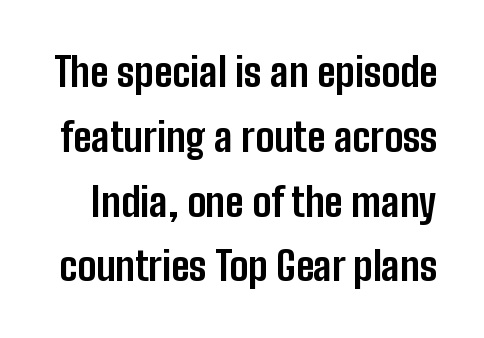
{"serif": "no", "italic": "no", "bold": "yes", "weight": "bold", "width": "condensed", "stroke_contrast": "low", "x_height": "medium", "monospaced": "no", "underline": "no", "line_spacing": "normal", "line_spacing_ratio": 1.62, "letter_spacing": "normal", "letter_spacing_em": 0.0, "glyph_px": 40}
